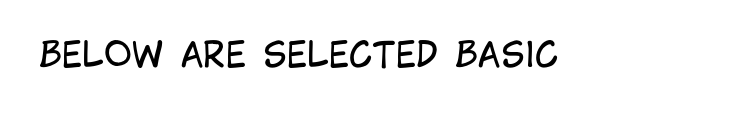
Do the characters align in a grid? No, the font is proportional. Glance below the letters and you will spot only blank space. What stands out about the letter spacing? Nothing — it is the standard amount. The typeface chosen for these lines omits serifs. Stroke mass is kept to a normal reading level or below.
